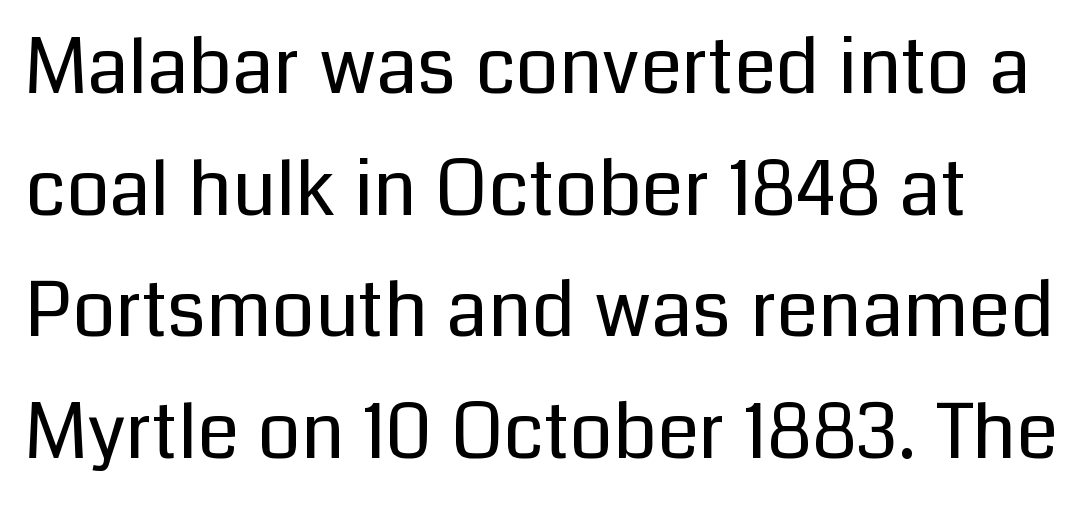
Q: Is the text bold? A: No.
Q: Is the text italic (slanted)? A: No, it is upright.
Q: Is the typeface a serif or a sans-serif typeface? A: Sans-serif.
Q: Is the text underlined? A: No.
Q: Is the spacing between letters normal or unusually wide? A: Normal.
Q: Is the spacing between lines tight, normal or loose? A: Normal.
Q: Width (condensed, normal, or wide)? A: Normal.
Q: Stroke contrast? A: Low.
Q: x-height? A: Medium.
Q: Monospaced? A: No.
